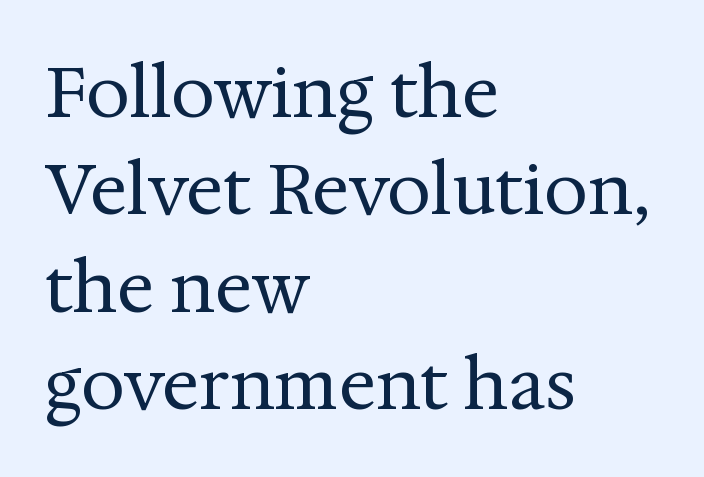
The passage shown is not underscored anywhere. Character widths vary here, with narrow letters taking less room than wide ones. Quick note: not italic, upright. Leftover space on each line is placed entirely after the last word. Nothing heavy about these letters — not bold at all.
